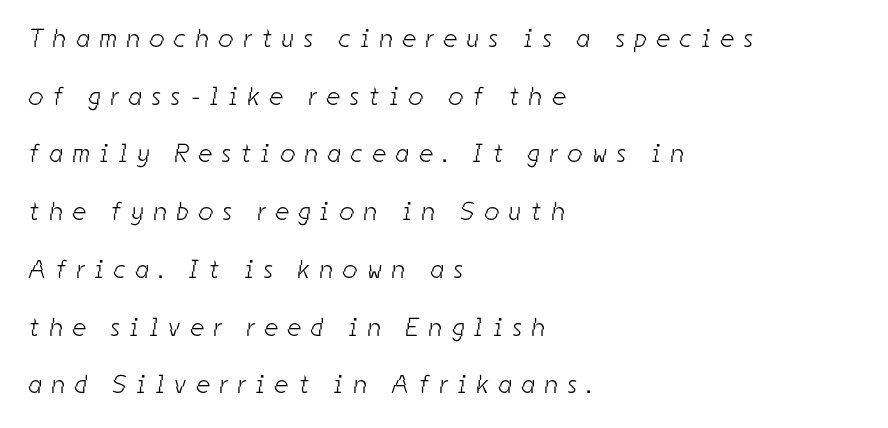
{"bold": "no", "underline": "no", "align": "left", "line_spacing": "loose", "line_spacing_ratio": 2.22, "letter_spacing": "wide", "letter_spacing_em": 0.39, "glyph_px": 26}
